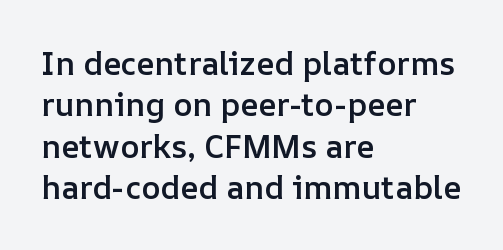
{"italic": "no", "bold": "semi", "weight": "semibold", "width": "normal", "stroke_contrast": "low", "x_height": "medium", "monospaced": "no", "underline": "no", "align": "left", "line_spacing": "normal", "line_spacing_ratio": 1.29, "letter_spacing": "normal", "letter_spacing_em": 0.0, "glyph_px": 32}
